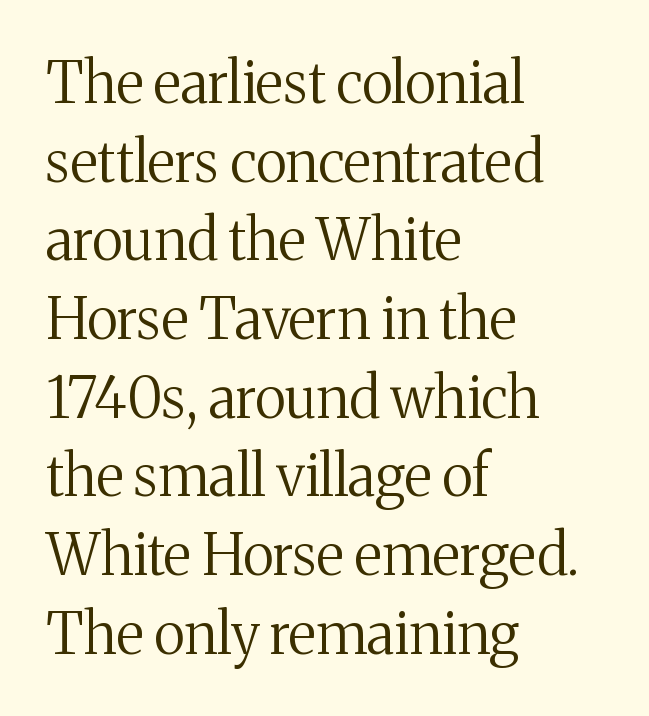
The image shows 57 px regular-weight serif type, upright; set left-aligned, normal line spacing (1.38x), normal letter spacing, not underlined; medium stroke contrast and a medium x-height.
